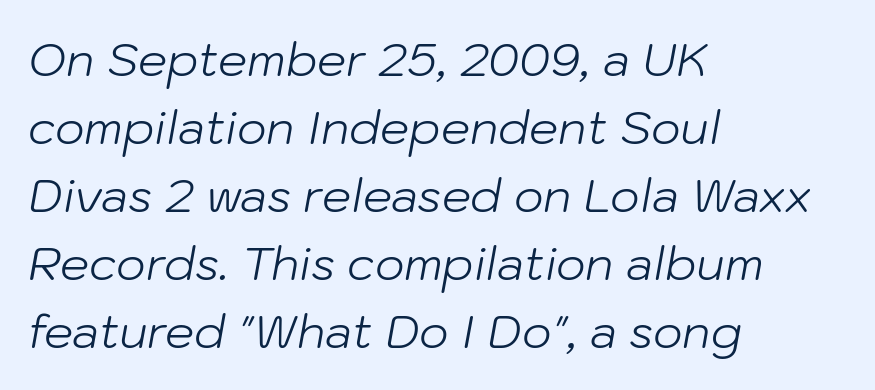
Each new line begins a customary step beneath the previous one. The text block is weighted toward the left margin, trailing off unevenly rightward. The strokes carry an ordinary text weight at most. In terms of posture, this sample is oblique.
